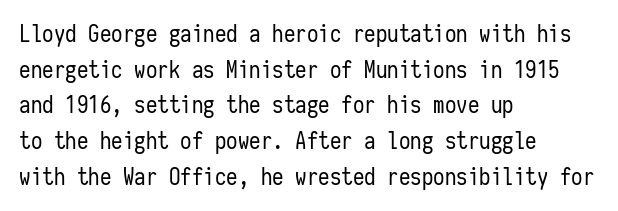
Q: Is the text bold? A: No.
Q: Is the text italic (slanted)? A: No, it is upright.
Q: Is the text underlined? A: No.
Q: How is the paragraph aligned? A: Left-aligned.
Q: Is the spacing between letters normal or unusually wide? A: Normal.
Q: Is the spacing between lines tight, normal or loose? A: Normal.
